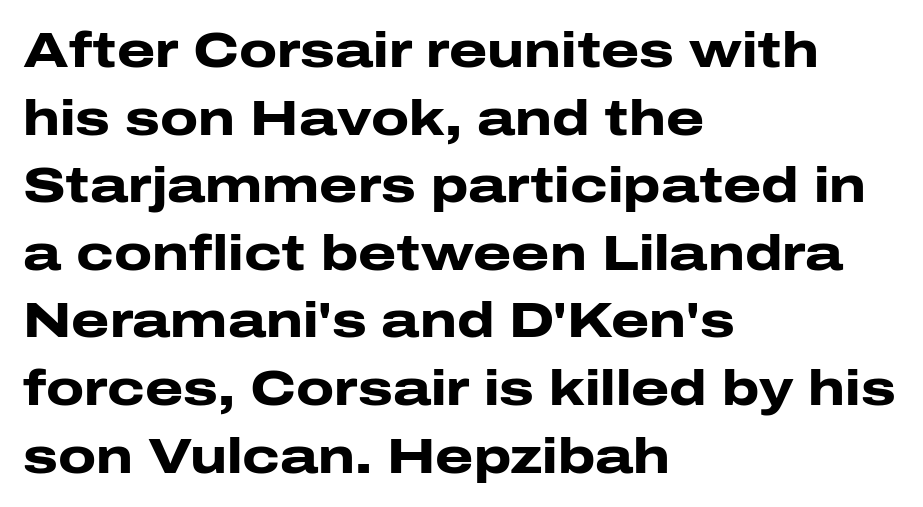
Q: Is the text bold? A: Yes.
Q: Is the text italic (slanted)? A: No, it is upright.
Q: Is the typeface a serif or a sans-serif typeface? A: Sans-serif.
Q: Is the text underlined? A: No.
Q: How is the paragraph aligned? A: Left-aligned.
Q: Is the spacing between letters normal or unusually wide? A: Normal.
Q: Is the spacing between lines tight, normal or loose? A: Normal.
Q: Width (condensed, normal, or wide)? A: Wide.
Q: Stroke contrast? A: Low.
Q: x-height? A: Medium.
Q: Monospaced? A: No.
